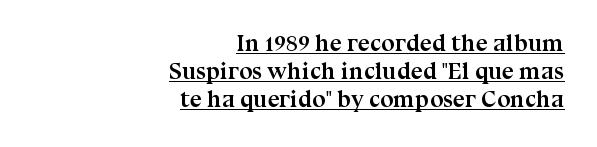
This sample carries an underscore along the baseline area. A typesetter would mark this as roman, not italic. Compared with a flush-left layout, this one pins lines to the opposite, right side. Summary of weight: heavy, a full bold.
